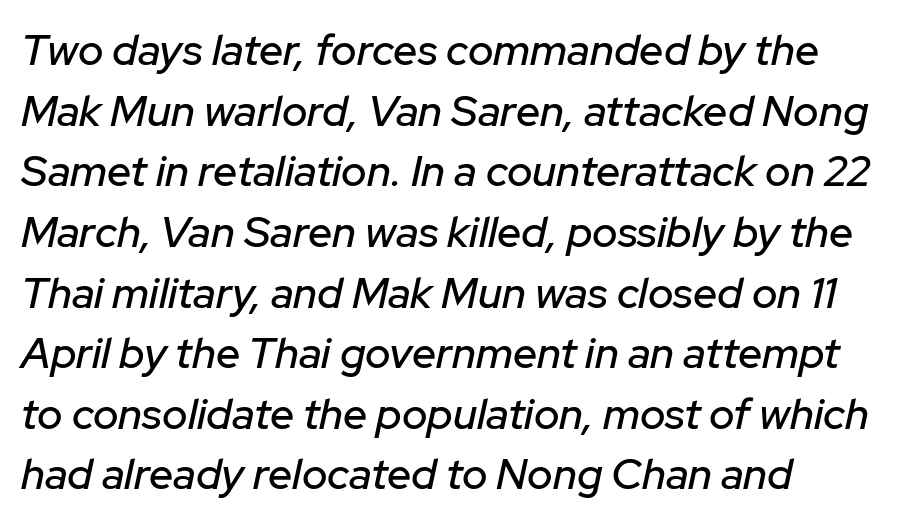
The image shows 43 px text type, italic (leaning right); set left-aligned, normal line spacing (1.41x), normal letter spacing, not underlined; low stroke contrast and a medium x-height.
